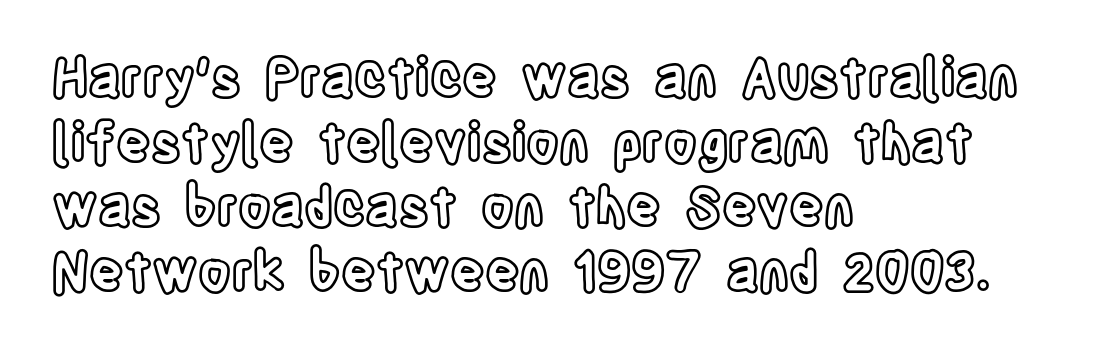
How are the letters spaced? Ordinarily, with no added tracking. Nope, not italic — everything's standing straight. Underline: absent. A typesetter would call this proportional, since set widths differ per character.
